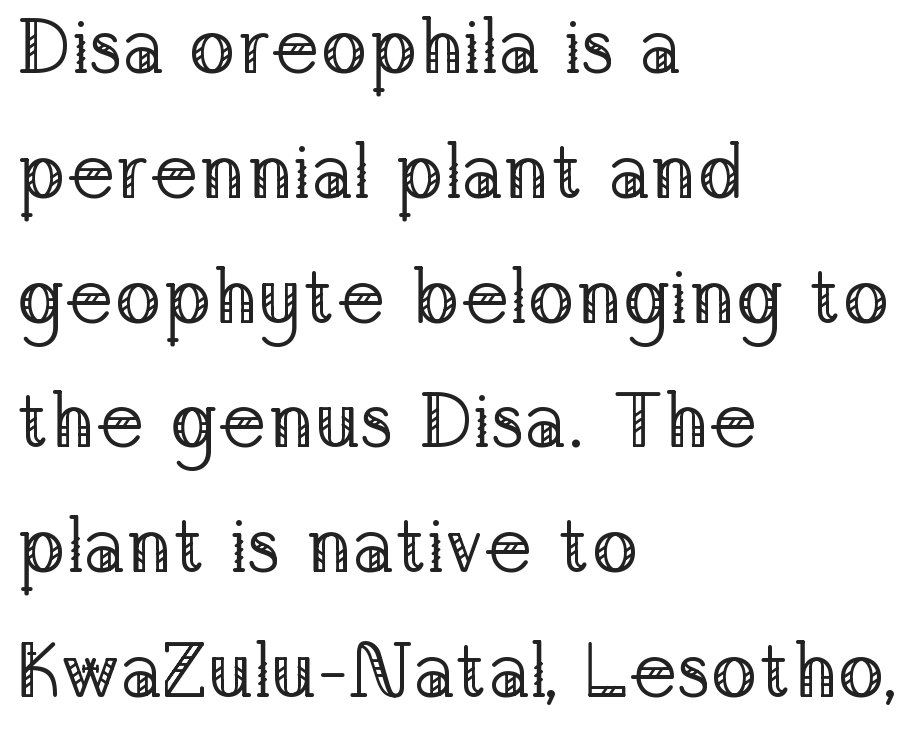
Q: Is the text bold? A: No.
Q: Is the text italic (slanted)? A: No, it is upright.
Q: Is the typeface a serif or a sans-serif typeface? A: Serif.
Q: Is the text underlined? A: No.
Q: How is the paragraph aligned? A: Left-aligned.
Q: Is the spacing between letters normal or unusually wide? A: Normal.
Q: Is the spacing between lines tight, normal or loose? A: Normal.
Q: Width (condensed, normal, or wide)? A: Normal.
Q: Stroke contrast? A: Low.
Q: x-height? A: Medium.
Q: Monospaced? A: No.
